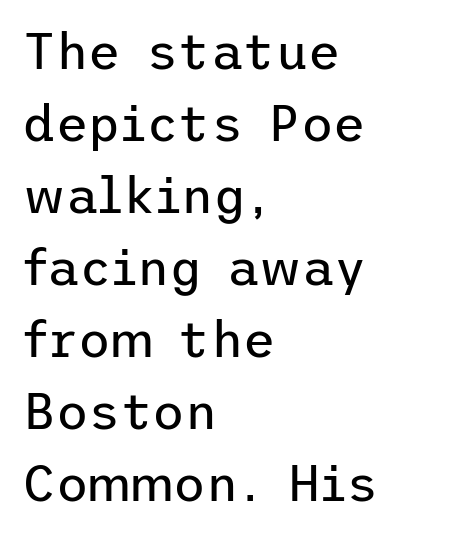
The type family on display is of the sans-serif kind. Nothing unusual about the tracking: characters are spaced as the font intends. Summary of vertical rhythm: regular, with standard interline spacing. No extra ink here — the face is not bold. Alignment: flush left.
